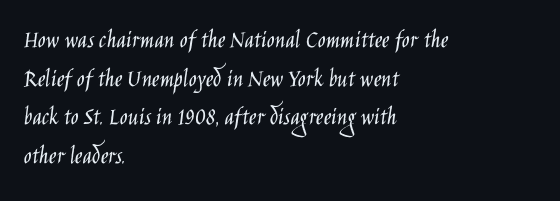
The image shows 26 px text type; set left-aligned, normal line spacing (1.49x), normal letter spacing, not underlined.
